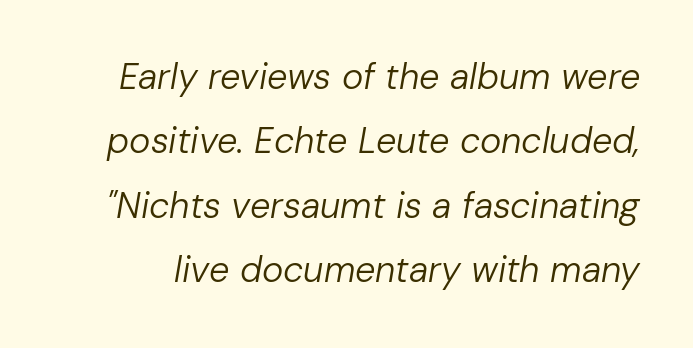
The image shows 36 px regular-weight type, italic (leaning right); set line spacing 1.79x, normal letter spacing, not underlined; low stroke contrast and a medium x-height.
